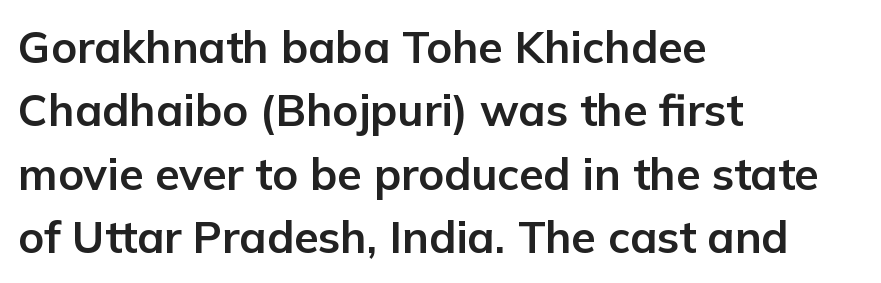
{"serif": "no", "italic": "no", "bold": "yes", "weight": "bold", "width": "normal", "stroke_contrast": "low", "x_height": "medium", "monospaced": "no", "underline": "no", "align": "left", "line_spacing": "normal", "line_spacing_ratio": 1.44, "letter_spacing": "normal", "letter_spacing_em": 0.0, "glyph_px": 44}
